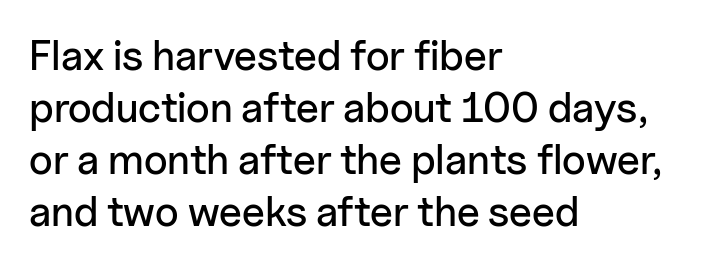
Nope, no serifs anywhere on these letters. Do the letters lean? They stand straight. The face used here is proportionally spaced, like ordinary book or web type. Words float on clear page, feet unadorned. Compared with a centered layout, this one pins lines to the left instead.
